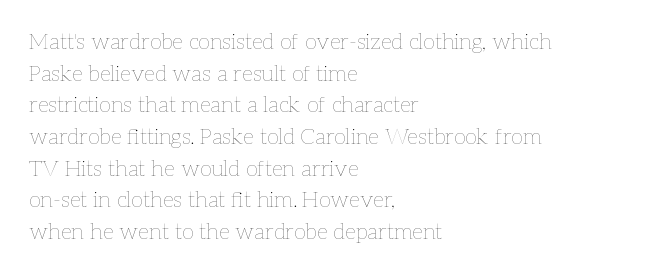
The image shows 22 px text type, upright; set left-aligned, normal line spacing (1.44x), normal letter spacing, not underlined.
